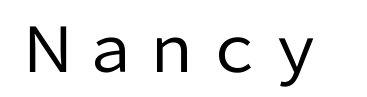
{"serif": "no", "italic": "no", "bold": "no", "weight": "regular", "width": "normal", "stroke_contrast": "low", "x_height": "medium", "monospaced": "no", "underline": "no", "letter_spacing": "normal", "letter_spacing_em": 0.0, "glyph_px": 62}
